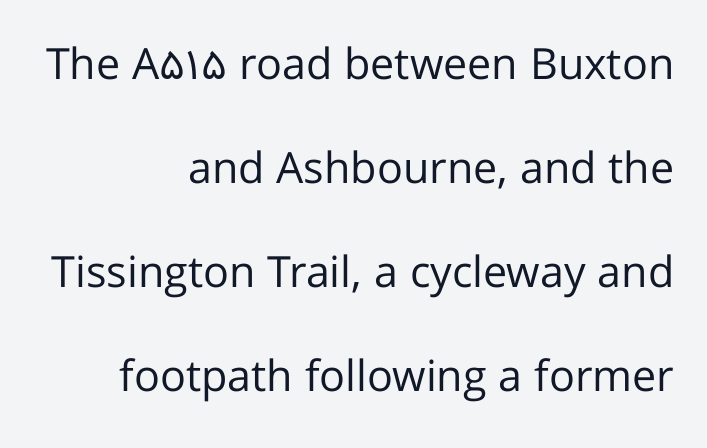
The line texture is even and compact thanks to regular tracking. Designer's note — italics off, roman on. Typographically, this falls in the sans-serif category. You could fit nearly another row in the gap between these rows. Proportional: the letters do not fall into vertical columns.
